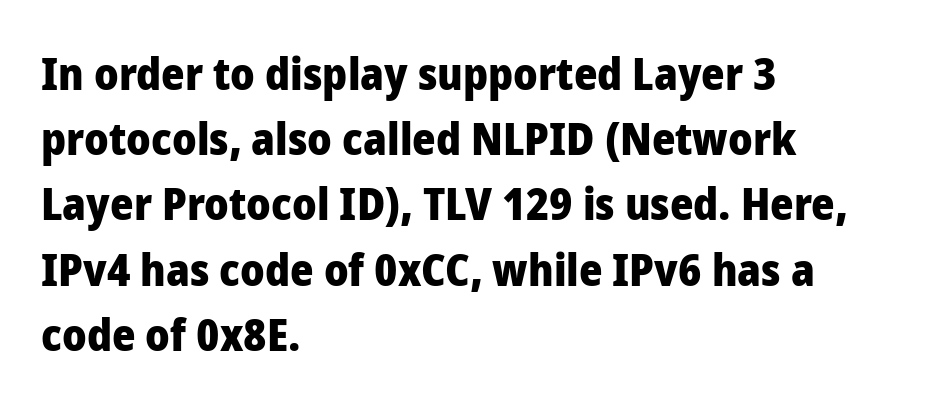
Q: Is the text bold? A: Yes.
Q: Is the text italic (slanted)? A: No, it is upright.
Q: Is the typeface a serif or a sans-serif typeface? A: Sans-serif.
Q: Is the text underlined? A: No.
Q: How is the paragraph aligned? A: Left-aligned.
Q: Is the spacing between letters normal or unusually wide? A: Normal.
Q: Is the spacing between lines tight, normal or loose? A: Normal.
Q: Width (condensed, normal, or wide)? A: Normal.
Q: Stroke contrast? A: Low.
Q: x-height? A: Medium.
Q: Monospaced? A: No.
